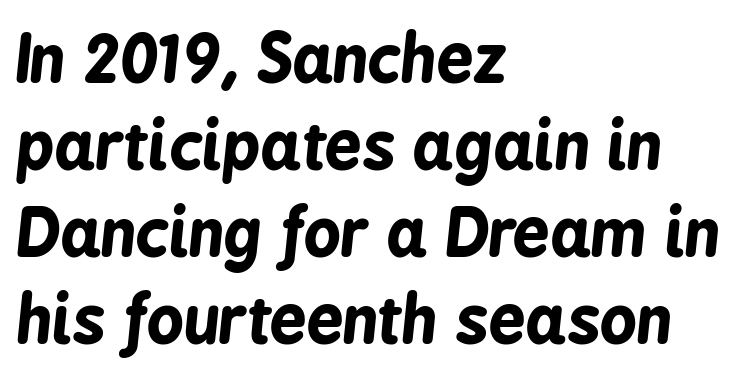
Q: Is the text bold? A: Yes.
Q: Is the text italic (slanted)? A: Yes, it leans right by about 6 degrees.
Q: Is the text underlined? A: No.
Q: How is the paragraph aligned? A: Left-aligned.
Q: Is the spacing between letters normal or unusually wide? A: Normal.
Q: Is the spacing between lines tight, normal or loose? A: Normal.
Q: Width (condensed, normal, or wide)? A: Condensed.
Q: Stroke contrast? A: Low.
Q: x-height? A: Medium.
Q: Monospaced? A: No.
